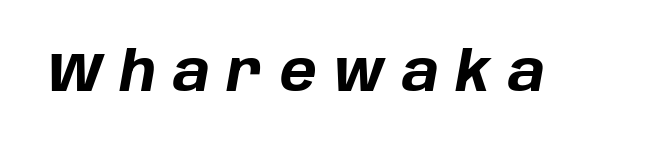
The image shows 55 px bold type, italic (leaning right); set unusually wide letter spacing (+0.31 em), not underlined; low stroke contrast and a large x-height.
